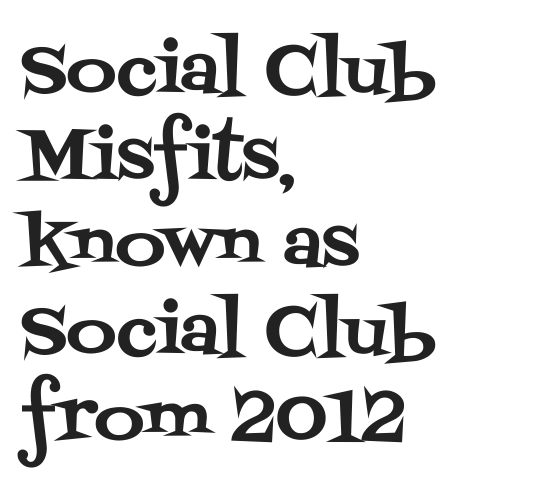
The image shows 69 px serif type, upright; set left-aligned, normal line spacing (1.26x), normal letter spacing, not underlined; medium stroke contrast and a large x-height.
